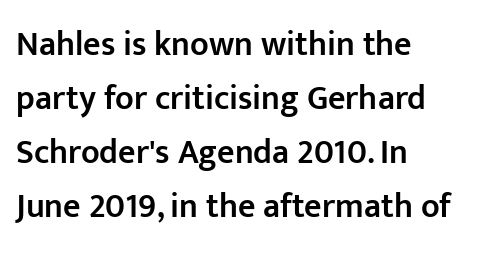
{"serif": "no", "italic": "no", "bold": "semi", "weight": "semibold", "width": "normal", "stroke_contrast": "low", "x_height": "medium", "monospaced": "no", "underline": "no", "align": "left", "line_spacing": "normal", "line_spacing_ratio": 1.59, "letter_spacing": "normal", "letter_spacing_em": 0.0, "glyph_px": 34}
